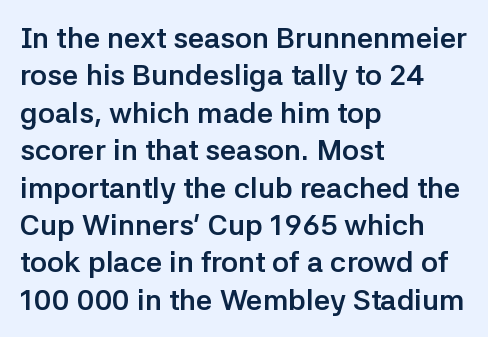
Q: Is the text bold? A: Yes.
Q: Is the text italic (slanted)? A: No, it is upright.
Q: Is the typeface a serif or a sans-serif typeface? A: Sans-serif.
Q: Is the text underlined? A: No.
Q: How is the paragraph aligned? A: Left-aligned.
Q: Is the spacing between letters normal or unusually wide? A: Normal.
Q: Is the spacing between lines tight, normal or loose? A: Normal.
Q: Width (condensed, normal, or wide)? A: Normal.
Q: Stroke contrast? A: Low.
Q: x-height? A: Medium.
Q: Monospaced? A: No.
